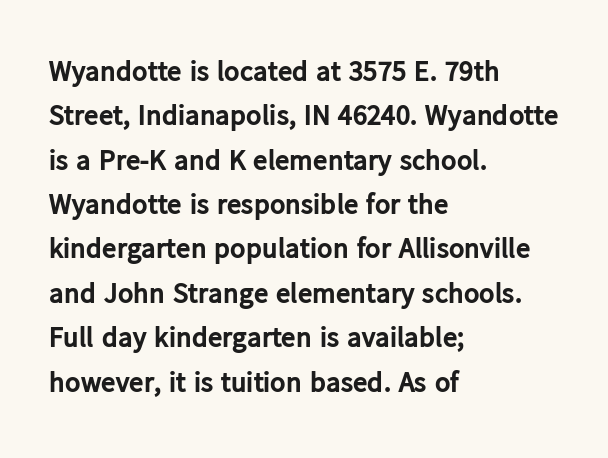
The image shows 29 px bold sans-serif type, upright; set left-aligned, normal line spacing (1.53x), normal letter spacing, not underlined; low stroke contrast and a medium x-height.
